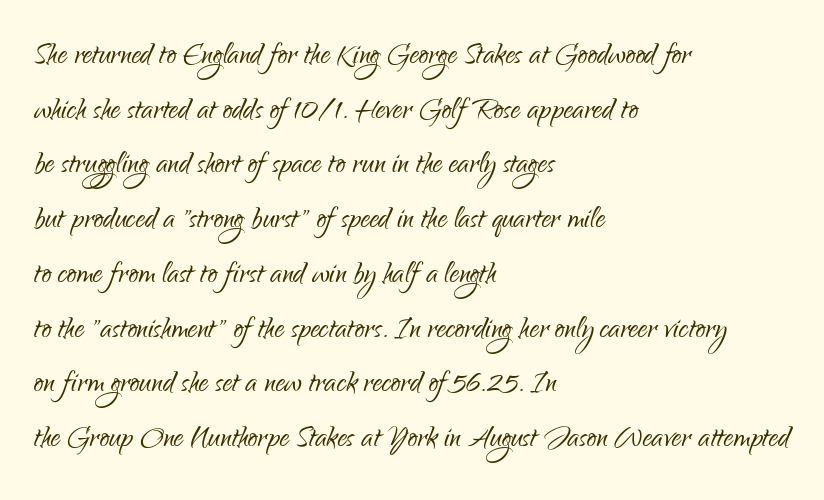
Q: Is the text bold? A: No.
Q: Is the text italic (slanted)? A: Yes.
Q: Is the typeface a serif or a sans-serif typeface? A: Sans-serif.
Q: Is the text underlined? A: No.
Q: How is the paragraph aligned? A: Left-aligned.
Q: Is the spacing between letters normal or unusually wide? A: Normal.
Q: Is the spacing between lines tight, normal or loose? A: Normal.
Q: Width (condensed, normal, or wide)? A: Condensed.
Q: Stroke contrast? A: Low.
Q: x-height? A: Small.
Q: Monospaced? A: No.
